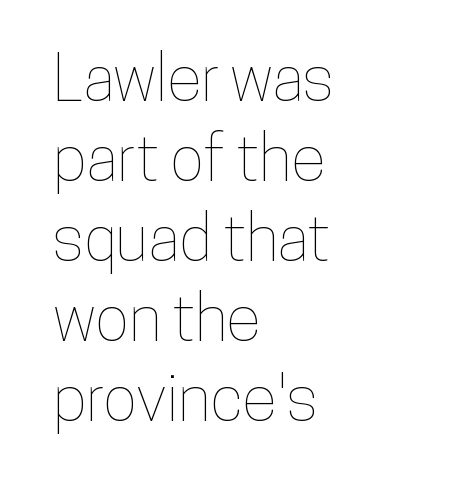
The image shows 64 px condensed type, upright; set left-aligned, normal line spacing (1.25x), normal letter spacing, not underlined; low stroke contrast and a medium x-height.
